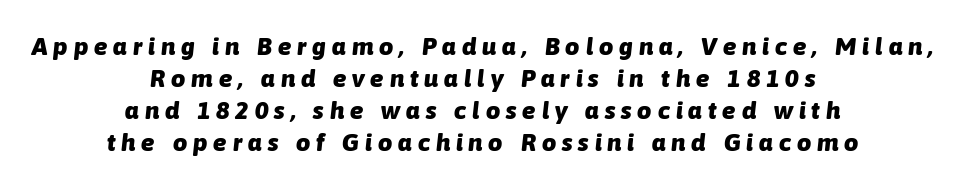
Q: Is the text bold? A: Yes.
Q: Is the text italic (slanted)? A: Yes, it leans right by about 6 degrees.
Q: Is the text underlined? A: No.
Q: How is the paragraph aligned? A: Centered.
Q: Is the spacing between letters normal or unusually wide? A: Unusually wide.
Q: Is the spacing between lines tight, normal or loose? A: Normal.
